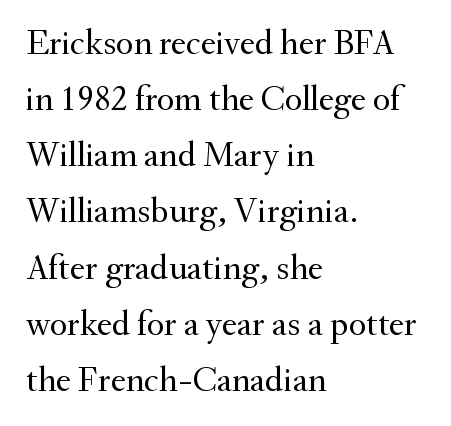
Which margin do the lines hug? The left one — the right edge is uneven. Check the space under the baseline: it is left empty. Compared with typical paragraphs, the rows here are spaced about the same. Font category for this specimen: serif. Does the lettering tilt? It doesn't — this is upright. In terms of letterspacing, this is plain default setting.
